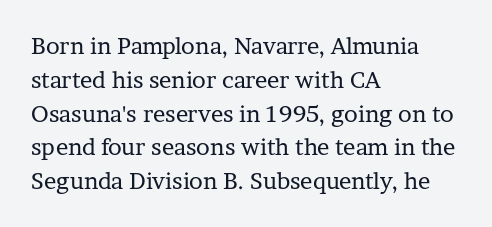
Q: Is the text bold? A: No.
Q: Is the text italic (slanted)? A: No, it is upright.
Q: Is the text underlined? A: No.
Q: How is the paragraph aligned? A: Left-aligned.
Q: Is the spacing between letters normal or unusually wide? A: Normal.
Q: Is the spacing between lines tight, normal or loose? A: Normal.
